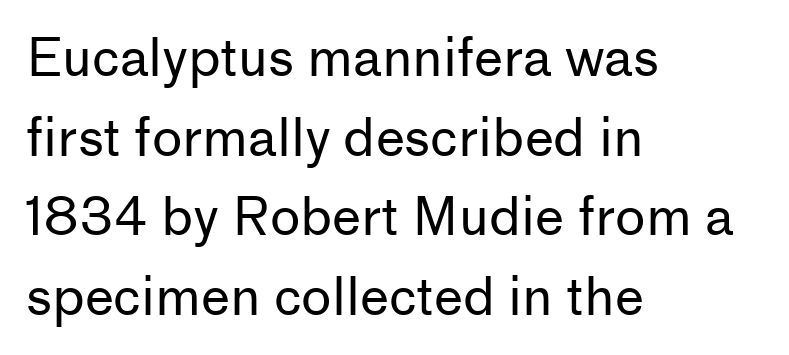
The passage shown is not underscored anywhere. The cut favours lightness, reaching ordinary text weight at its darkest. You could not count columns in this text — the font is proportionally spaced. The line texture is even and compact thanks to regular tracking. This block has exactly the height ordinary leading produces. A student would call this left alignment; a typographer would say flush left, rag right.
